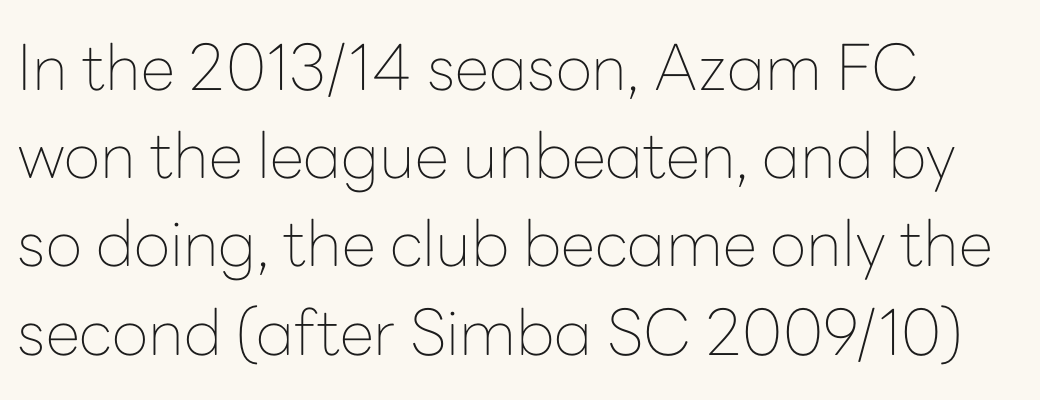
Is the block centered? No — it sits flush against the left margin. These lines sit exactly where default settings would place them. Typographically, this falls in the sans-serif category. Plain, unruled lines of type.
